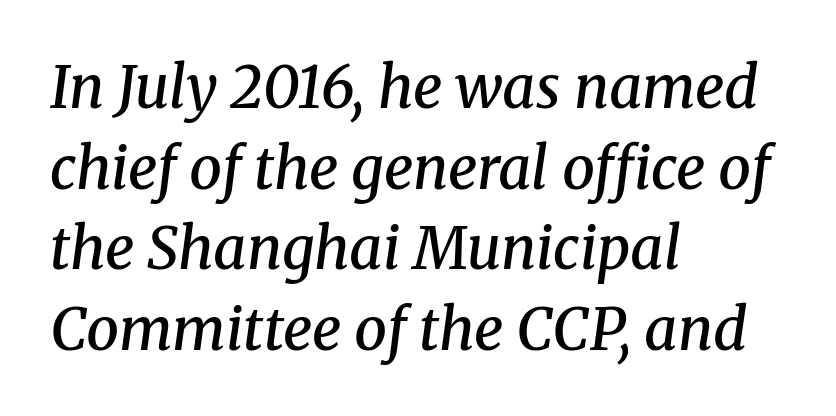
{"serif": "yes", "italic": "yes", "lean": "right", "slant_degrees": 8, "bold": "semi", "weight": "semibold", "width": "normal", "stroke_contrast": "medium", "x_height": "medium", "monospaced": "no", "underline": "no", "align": "left", "line_spacing": "normal", "line_spacing_ratio": 1.39, "letter_spacing": "normal", "letter_spacing_em": 0.0, "glyph_px": 58}
